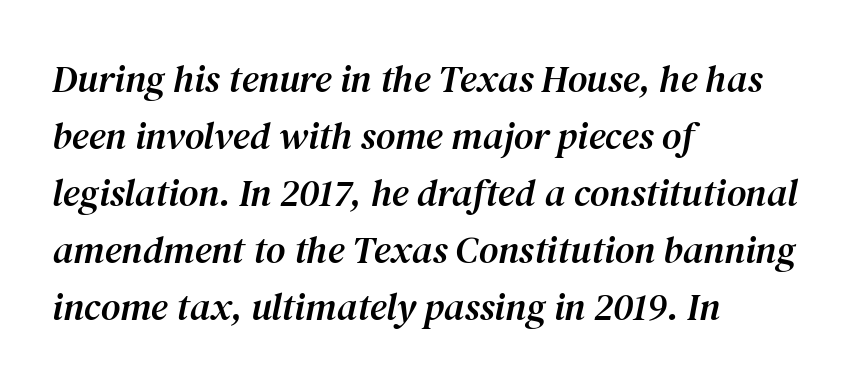
Q: Is the text italic (slanted)? A: Yes, it leans right by about 12 degrees.
Q: Is the typeface a serif or a sans-serif typeface? A: Serif.
Q: Is the text underlined? A: No.
Q: How is the paragraph aligned? A: Left-aligned.
Q: Is the spacing between letters normal or unusually wide? A: Normal.
Q: Is the spacing between lines tight, normal or loose? A: Normal.
Q: Width (condensed, normal, or wide)? A: Normal.
Q: Stroke contrast? A: Medium.
Q: x-height? A: Medium.
Q: Monospaced? A: No.
